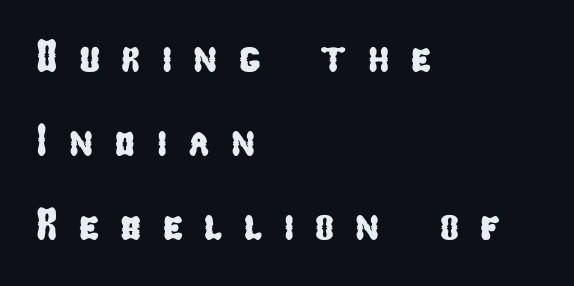
The image shows 45 px condensed sans-serif type; set left-aligned, line spacing 1.87x, unusually wide letter spacing (+0.47 em), not underlined; low stroke contrast and a medium x-height.
